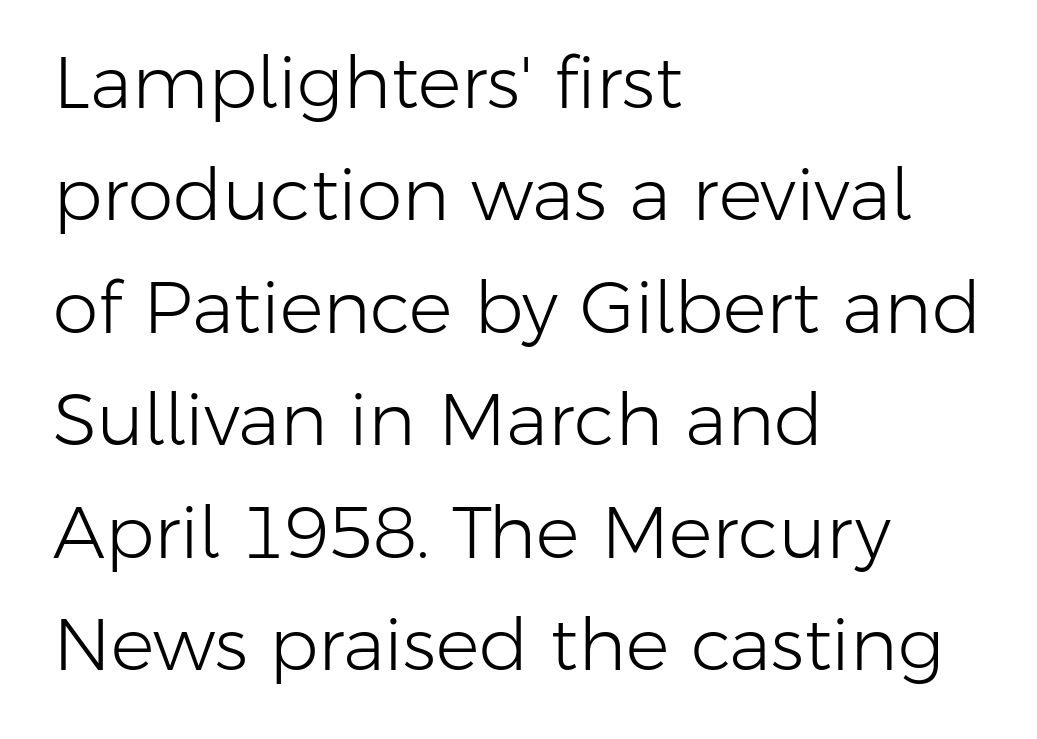
{"serif": "no", "italic": "no", "bold": "no", "weight": "light", "width": "normal", "stroke_contrast": "low", "x_height": "medium", "monospaced": "no", "underline": "no", "align": "left", "line_spacing": "normal", "line_spacing_ratio": 1.54, "letter_spacing": "normal", "letter_spacing_em": 0.0, "glyph_px": 73}
